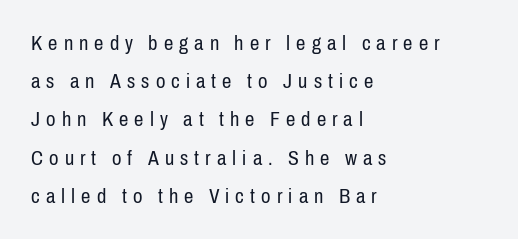
{"italic": "no", "bold": "no", "underline": "no", "align": "left", "line_spacing_ratio": 1.82, "letter_spacing": "wide", "letter_spacing_em": 0.29, "glyph_px": 21}
